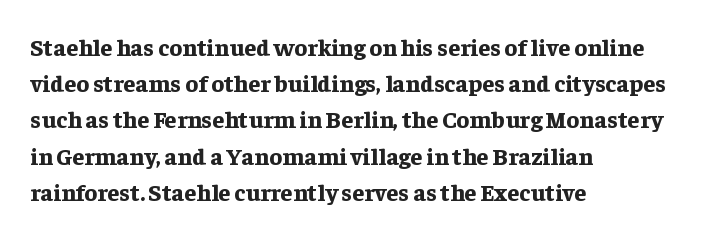
The image shows 24 px bold type, upright; set left-aligned, normal line spacing (1.51x), normal letter spacing, not underlined.
